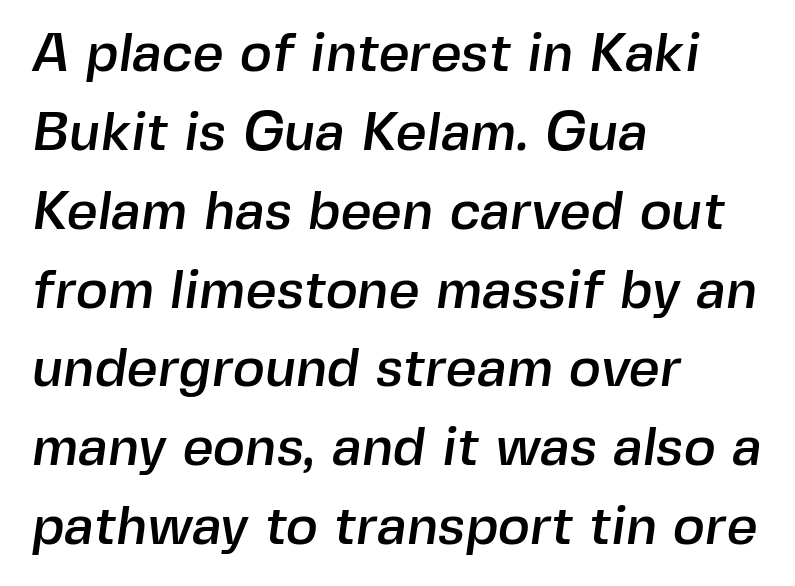
{"serif": "no", "width": "normal", "x_height": "medium", "monospaced": "no", "underline": "no", "align": "left", "line_spacing": "normal", "line_spacing_ratio": 1.46, "letter_spacing": "normal", "letter_spacing_em": 0.0, "glyph_px": 54}
